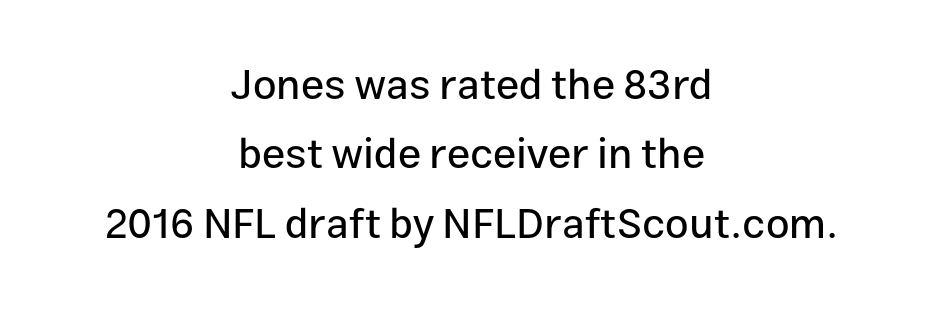
Any mark beneath the type? The region is blank. Casual observation: everything's sitting right in the middle. The letters carry no serifs — their stems end cleanly without finishing strokes. The typography opts for an upright posture over an oblique one. Spacing between characters is what you'd get straight out of the box. Is there much room between lines? A standard amount, neither cramped nor airy.
